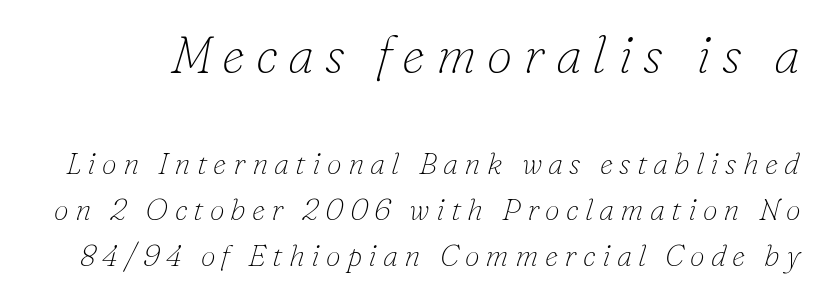
The passage shown is typed in a proportional face where columns would drift. Successive baselines arrive at the customary interval. The typesetting does not lean heavy: it is not bold. Type without underlining. Tracking here is generous; glyphs stand well apart from one another.
